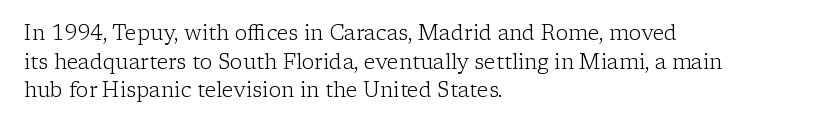
Line beginnings align vertically; line endings do not. Whoever set this chose a conventional vertical rhythm. Stroke mass is kept to a normal reading level or below. Nobody touched the tracking dial on this one.
